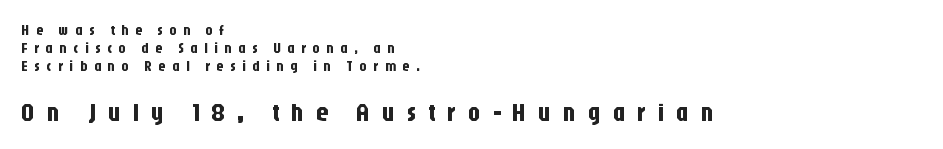
Q: Is the text italic (slanted)? A: No, it is upright.
Q: Is the text underlined? A: No.
Q: How is the paragraph aligned? A: Left-aligned.
Q: Is the spacing between letters normal or unusually wide? A: Unusually wide.
Q: Is the spacing between lines tight, normal or loose? A: Normal.
Q: Which block of text is set in a larger size, the first (top) or the second (bottom)? A: The second (bottom) one.
